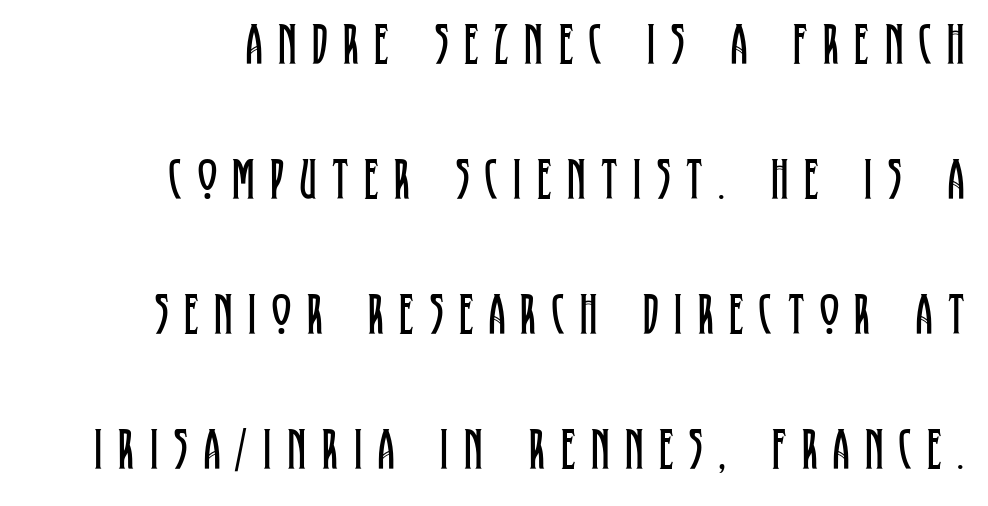
The rendering shows small feet on the letterforms — a serif design. The paragraph shown leans on its right margin. When letters stand straight like this, we call the style roman or upright. This sample uses expanded letter spacing, leaving extra air between glyphs. The leading is generous, giving the passage an open texture.
